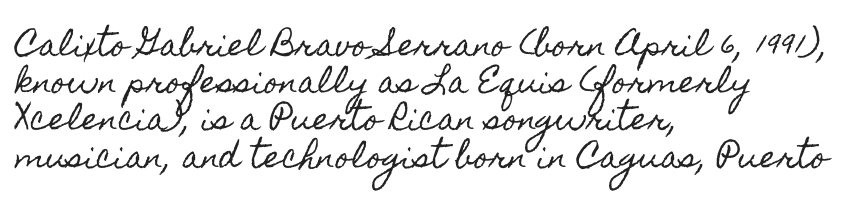
A clean baseline with only descenders dipping below it. The face used here is proportionally spaced, like ordinary book or web type. Letter spacing: default. The compositor pushed each line to the left boundary.
